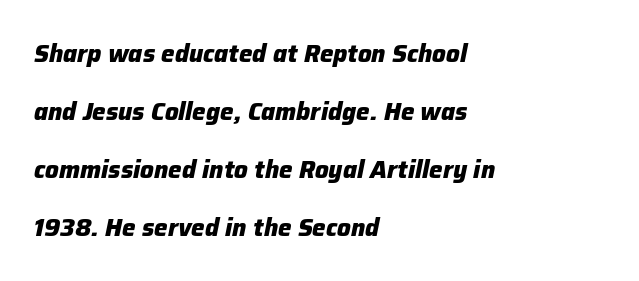
Bold? Absolutely — the strokes are thick and heavy. The specimen reads as italic at a glance. These lines are set flush left with a ragged right edge. Letter spacing: default. The string is rendered with underlining switched off.
